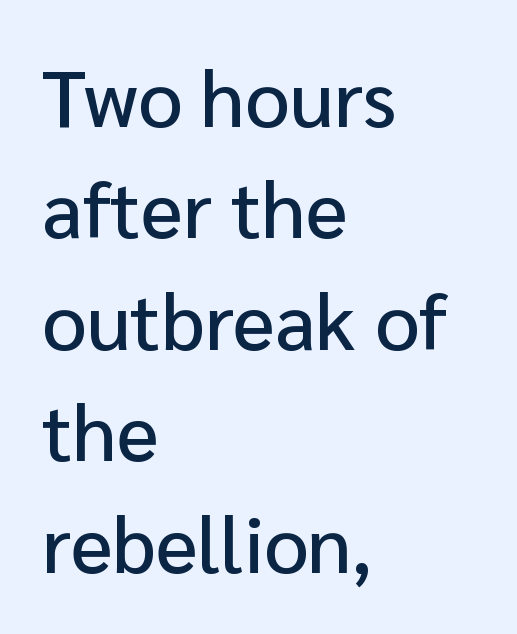
The letters sit at their default tracking, neither squeezed nor spread. These lines are rendered in a variable-pitch font. Reading down the column, the eye jumps a familiar distance to each next line. The baseline area is clear.
